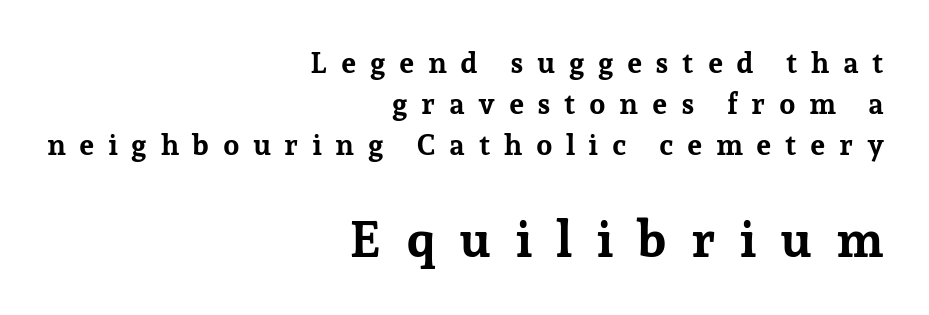
Note: smaller setting up top, larger setting below. Font category for this specimen: serif. Spacing verdict: proportional, widths tailored to each character. What weight is shown? A full bold with thick strokes.
